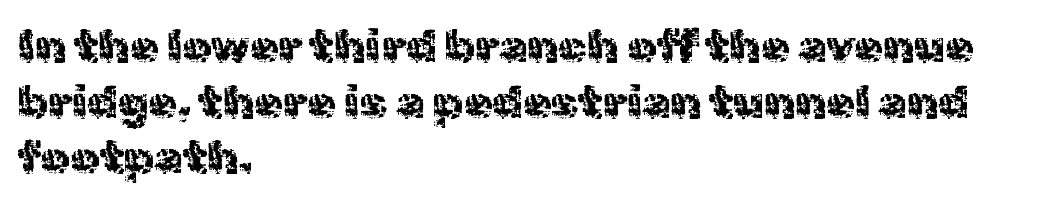
Q: Is the text bold? A: No.
Q: Is the text italic (slanted)? A: No, it is upright.
Q: Is the typeface a serif or a sans-serif typeface? A: Sans-serif.
Q: Is the text underlined? A: No.
Q: How is the paragraph aligned? A: Left-aligned.
Q: Is the spacing between letters normal or unusually wide? A: Normal.
Q: Width (condensed, normal, or wide)? A: Normal.
Q: x-height? A: Medium.
Q: Monospaced? A: No.
